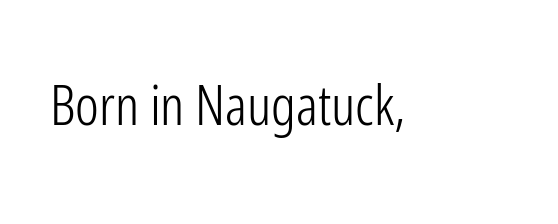
Q: Is the text bold? A: No.
Q: Is the text italic (slanted)? A: No, it is upright.
Q: Is the typeface a serif or a sans-serif typeface? A: Sans-serif.
Q: Is the text underlined? A: No.
Q: Is the spacing between letters normal or unusually wide? A: Normal.
Q: Width (condensed, normal, or wide)? A: Condensed.
Q: Stroke contrast? A: Low.
Q: x-height? A: Medium.
Q: Monospaced? A: No.
